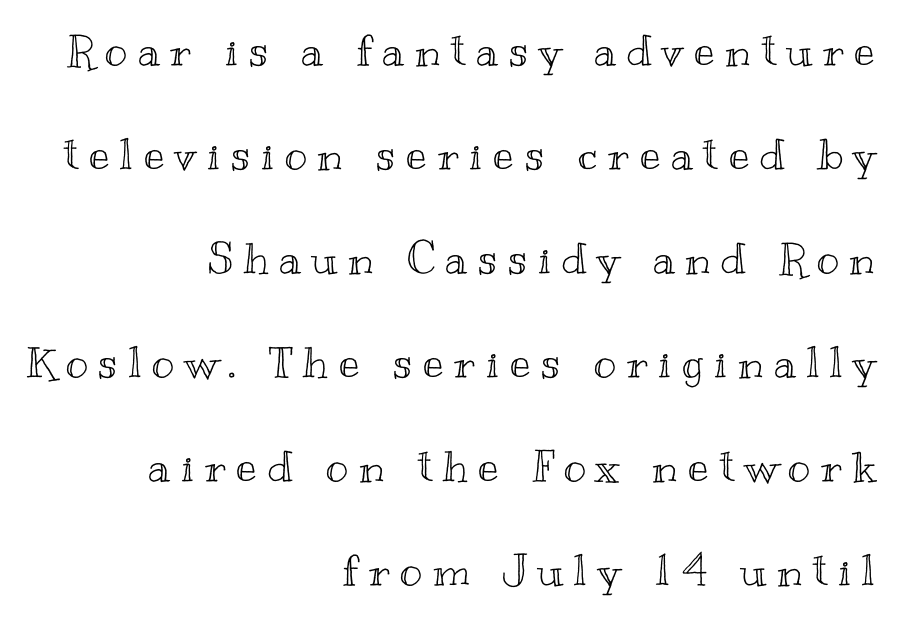
The type sits square on the baseline with zero lean. All the whitespace from short lines collects on the left. The specimen omits any rule beneath the text block's lines. The letters advance in unequal steps, a hallmark of proportional type.
